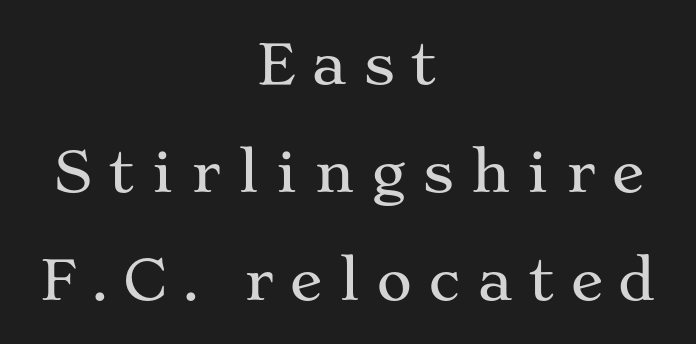
{"serif": "yes", "italic": "no", "width": "wide", "stroke_contrast": "medium", "x_height": "medium", "monospaced": "no", "underline": "no", "align": "center", "line_spacing": "loose", "line_spacing_ratio": 1.96, "letter_spacing": "wide", "letter_spacing_em": 0.28, "glyph_px": 55}
